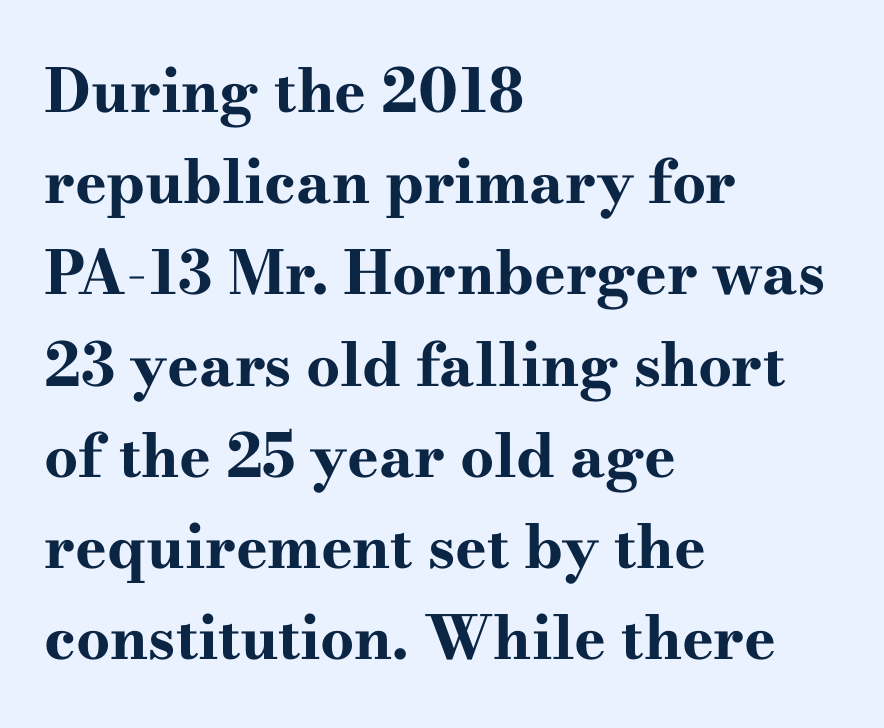
{"serif": "yes", "italic": "no", "bold": "yes", "weight": "bold", "width": "wide", "stroke_contrast": "high", "x_height": "small", "monospaced": "no", "underline": "no", "align": "left", "line_spacing": "normal", "line_spacing_ratio": 1.52, "letter_spacing": "normal", "letter_spacing_em": 0.0, "glyph_px": 60}
